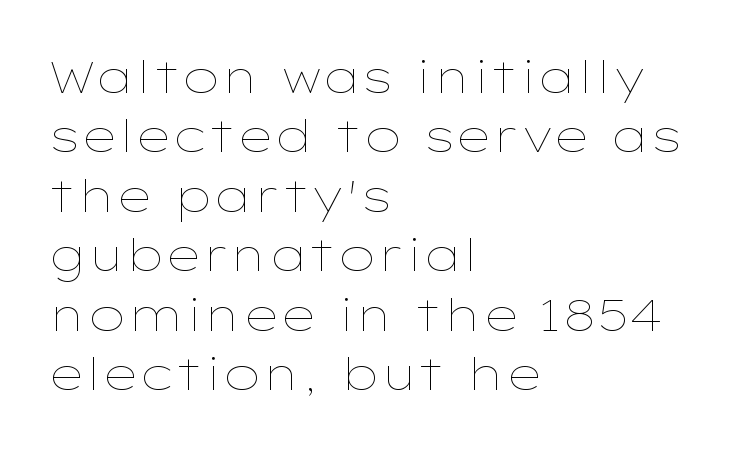
{"italic": "no", "bold": "no", "weight": "thin", "width": "wide", "stroke_contrast": "low", "x_height": "medium", "monospaced": "no", "underline": "no", "align": "left", "line_spacing": "normal", "line_spacing_ratio": 1.32, "letter_spacing": "normal", "letter_spacing_em": 0.0, "glyph_px": 45}
